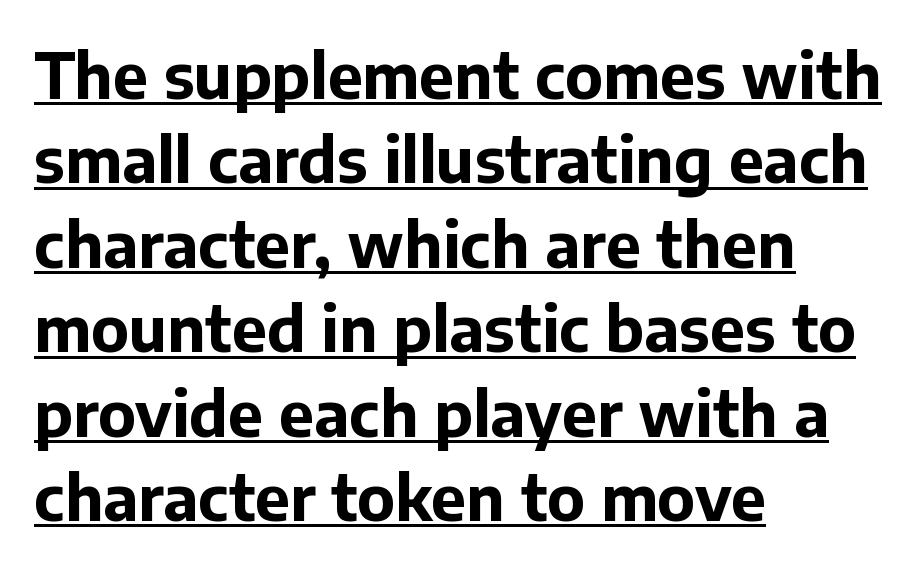
Nothing unusual about the tracking: characters are spaced as the font intends. Each letter keeps its own natural width here, so spacing adapts to shape. Typeset ragged right — the left edge is the straight one. Emphasis is given by a line drawn under the lettering. The text was rendered using a sans face with plain stroke endings. Each glyph is drawn with heavy, bold strokes.
